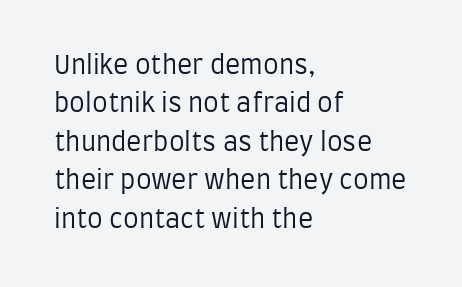
{"italic": "no", "bold": "no", "underline": "no", "align": "left", "line_spacing": "normal", "line_spacing_ratio": 1.54, "letter_spacing": "normal", "letter_spacing_em": 0.0, "glyph_px": 25}
